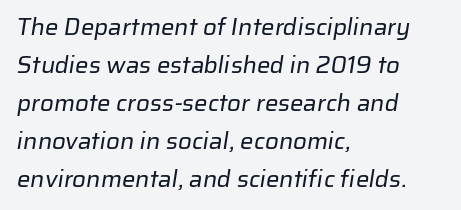
Q: Is the text bold? A: No.
Q: Is the text underlined? A: No.
Q: How is the paragraph aligned? A: Left-aligned.
Q: Is the spacing between letters normal or unusually wide? A: Normal.
Q: Is the spacing between lines tight, normal or loose? A: Normal.
